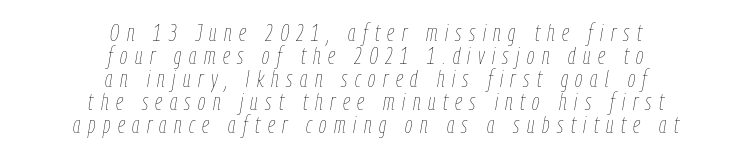
Q: Is the text bold? A: No.
Q: Is the text italic (slanted)? A: Yes, it leans right by about 9 degrees.
Q: Is the text underlined? A: No.
Q: How is the paragraph aligned? A: Centered.
Q: Is the spacing between letters normal or unusually wide? A: Unusually wide.
Q: Is the spacing between lines tight, normal or loose? A: Tight.
